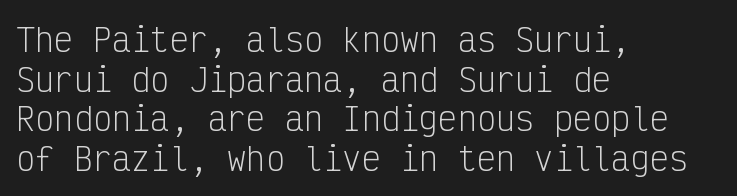
The font's upright variant was chosen for this text. Type without underlining. The paragraph has a hard left edge and a soft right edge. There is no visible air inserted between adjacent glyphs. The type family on display is of the sans-serif kind. Nothing heavy about these letters — not bold at all.
